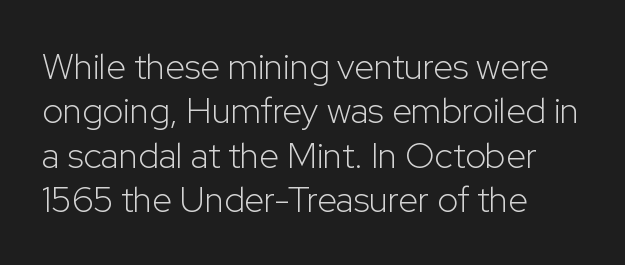
Caption: standard tracking, unaltered. The words here are not underlined. Weight class: somewhere from thin through regular. Line starts are locked; line ends wander. The glyphs in this specimen are sans serif. You could not count columns in this text — the font is proportionally spaced.
